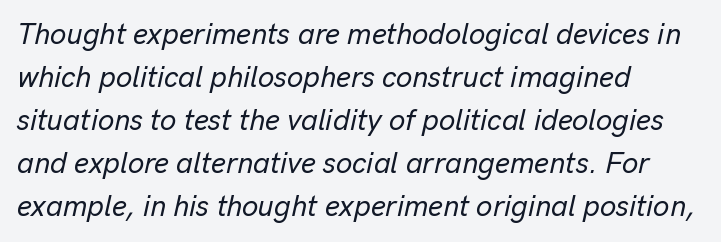
Q: Is the text italic (slanted)? A: Yes, it leans right by about 13 degrees.
Q: Is the text underlined? A: No.
Q: How is the paragraph aligned? A: Left-aligned.
Q: Is the spacing between letters normal or unusually wide? A: Normal.
Q: Is the spacing between lines tight, normal or loose? A: Normal.
Q: Width (condensed, normal, or wide)? A: Normal.
Q: Stroke contrast? A: Low.
Q: x-height? A: Medium.
Q: Monospaced? A: No.
